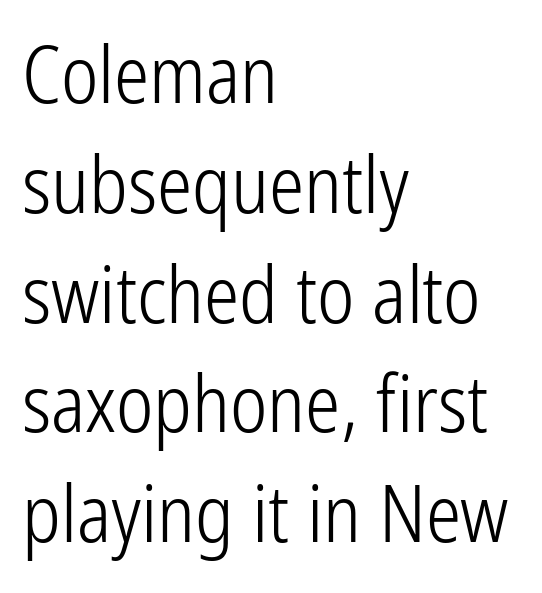
The image shows 79 px light, condensed sans-serif type, upright; set left-aligned, normal line spacing (1.39x), normal letter spacing, not underlined; low stroke contrast and a medium x-height.
